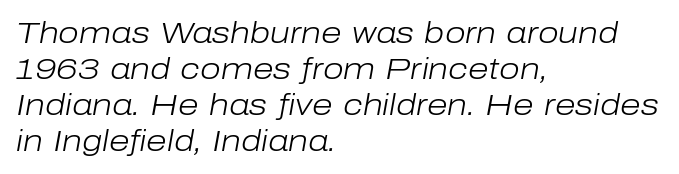
The image shows 30 px light type, italic (leaning right); set left-aligned, line spacing 1.2x, normal letter spacing, not underlined; low stroke contrast and a medium x-height.
